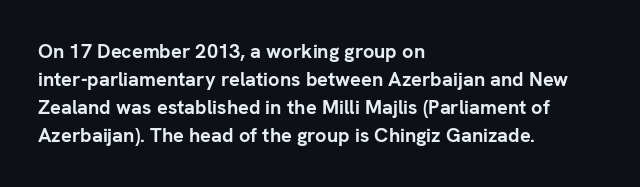
Its strokes are broad and dark, the hallmark of bold type. Plain, unruled lines of type. The paragraph shown leans on its left margin. Reading down the column, the eye jumps a familiar distance to each next line. Vertical strokes here are truly vertical.
